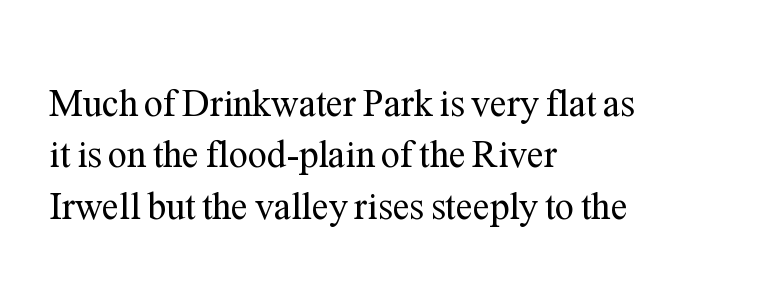
Descenders hang freely into open space. The lettering stays uniformly vertical, giving the passage a roman look. You could not count columns in this text — the font is proportionally spaced. Students, note that the glyphs here touch the page at normal intervals. Horizontal alignment here is leftward, the default for most running prose.
